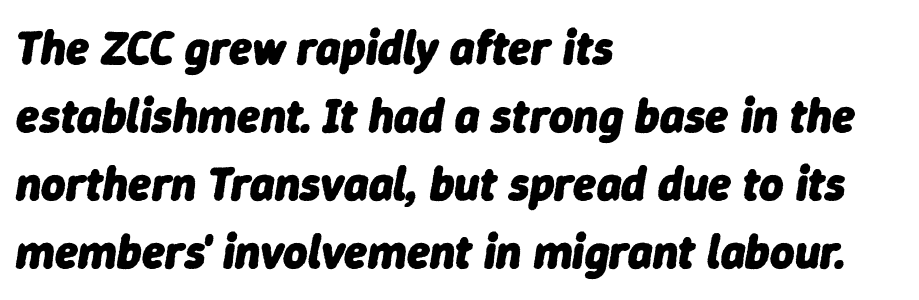
Q: Is the text bold? A: Yes.
Q: Is the text italic (slanted)? A: Yes, it leans right by about 9 degrees.
Q: Is the text underlined? A: No.
Q: How is the paragraph aligned? A: Left-aligned.
Q: Is the spacing between letters normal or unusually wide? A: Normal.
Q: Is the spacing between lines tight, normal or loose? A: Normal.
Q: Width (condensed, normal, or wide)? A: Normal.
Q: Stroke contrast? A: Low.
Q: x-height? A: Medium.
Q: Monospaced? A: No.
